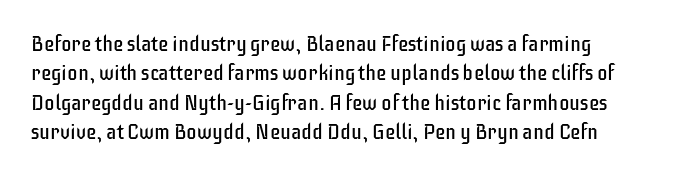
A clean baseline with only descenders dipping below it. If you drew a line through each stem, it would be perfectly vertical. Honestly, the row spacing looks completely unremarkable. Is this a heavy cut? Hardly; it is regular or lighter.
